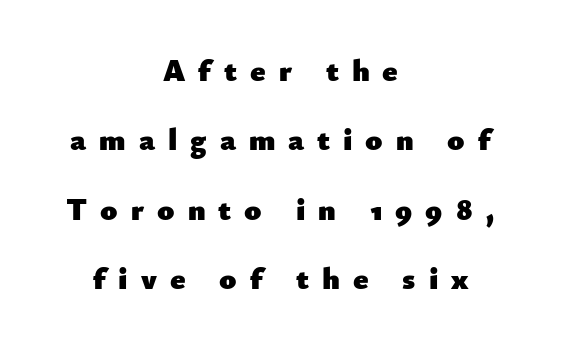
{"serif": "no", "italic": "no", "bold": "yes", "weight": "heavy", "width": "normal", "stroke_contrast": "low", "x_height": "small", "monospaced": "no", "underline": "no", "align": "center", "line_spacing": "loose", "line_spacing_ratio": 2.24, "letter_spacing": "wide", "letter_spacing_em": 0.42, "glyph_px": 31}
